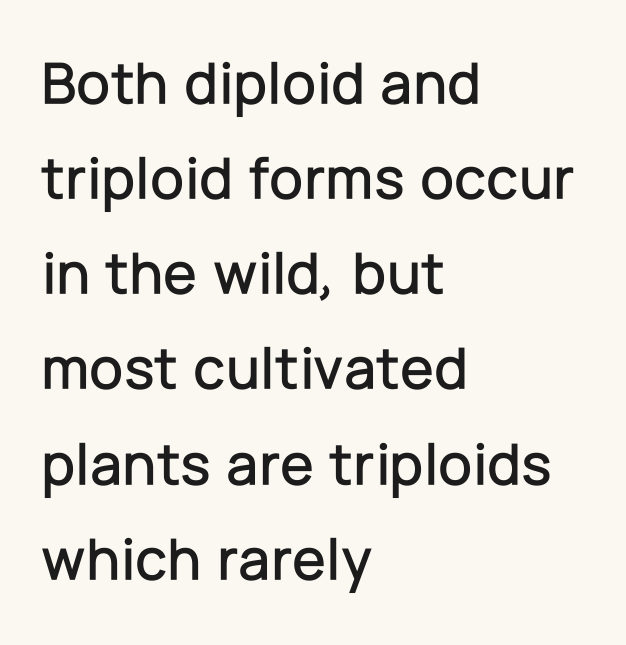
The image shows 61 px sans-serif type, upright; set left-aligned, normal line spacing (1.56x), normal letter spacing, not underlined; low stroke contrast and a medium x-height.
